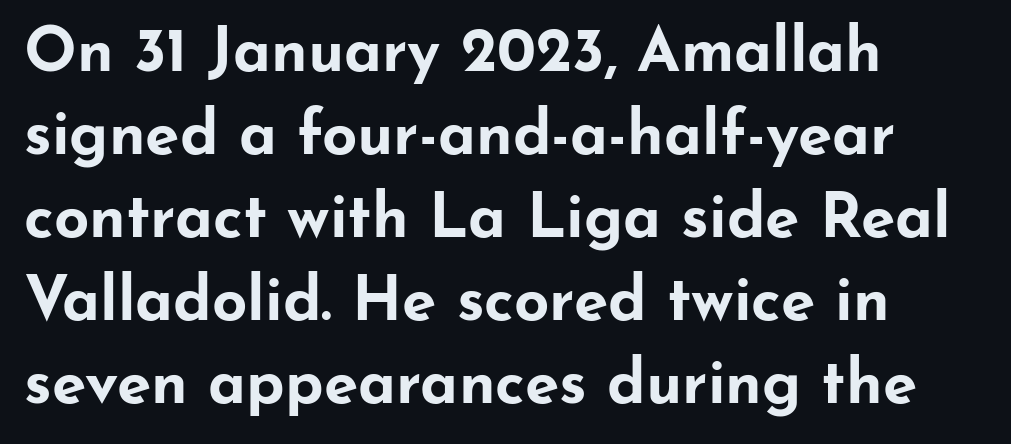
Baseline-to-baseline distance is the conventional proportion of letter height. Which margin do the lines hug? The left one — the right edge is uneven. Underlining? Definitely not there. The letters advance in unequal steps, a hallmark of proportional type.
